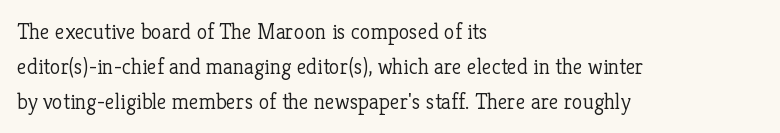
The image shows 22 px text type, upright; set left-aligned, normal line spacing (1.58x), normal letter spacing, not underlined.
